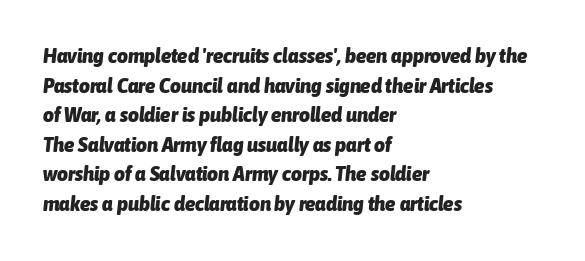
The whole block is typeset with a tilt. No extra tracking has been applied to these lines. The rendering uses a moderate line-height, typical for paragraphs. Underlining? Definitely not there. The paragraph has a hard left edge and a soft right edge.
